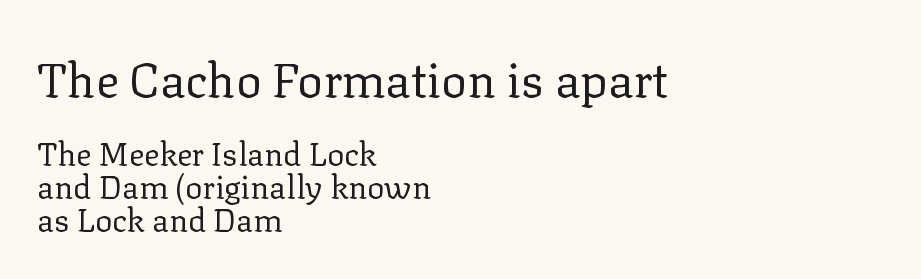
The rendering uses a small line-height, squeezing the rows. These lines stack with their left ends in a neat column. Large over small — that's the arrangement of the two blocks here. The type sits square on the baseline with zero lean. Looks like regular typesetting: each glyph gets only the width it needs.
